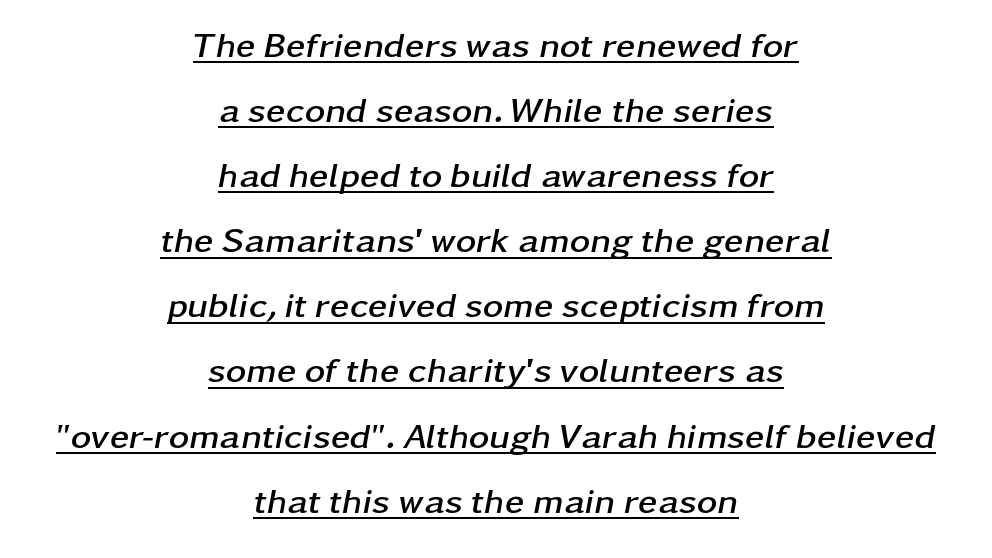
Q: Is the text bold? A: Yes.
Q: Is the text italic (slanted)? A: Yes, it leans right by about 11 degrees.
Q: Is the text underlined? A: Yes.
Q: How is the paragraph aligned? A: Centered.
Q: Is the spacing between letters normal or unusually wide? A: Normal.
Q: Width (condensed, normal, or wide)? A: Wide.
Q: Stroke contrast? A: Low.
Q: x-height? A: Medium.
Q: Monospaced? A: No.
